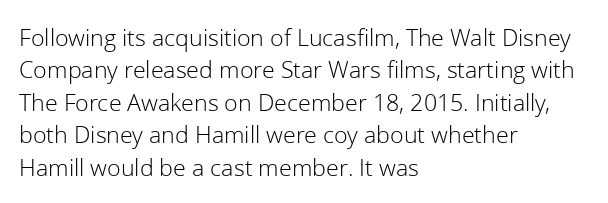
{"italic": "no", "bold": "no", "underline": "no", "align": "left", "line_spacing": "normal", "line_spacing_ratio": 1.3, "letter_spacing": "normal", "letter_spacing_em": 0.0, "glyph_px": 25}
